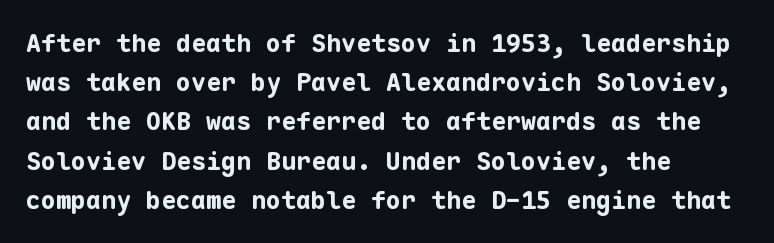
There is no visible air inserted between adjacent glyphs. This sample is left-justified, so line endings fall wherever the words run out. Normally led — the rows are evenly, conventionally spaced. The lettering holds an erect, upright posture throughout.
